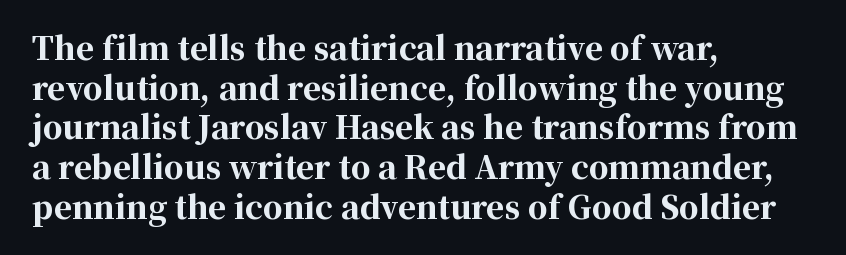
Nothing unusual about the tracking: characters are spaced as the font intends. The axis of the letterforms is exactly vertical. Varying glyph widths throughout — classic text-font behaviour. The passage shown is not underscored anywhere.
